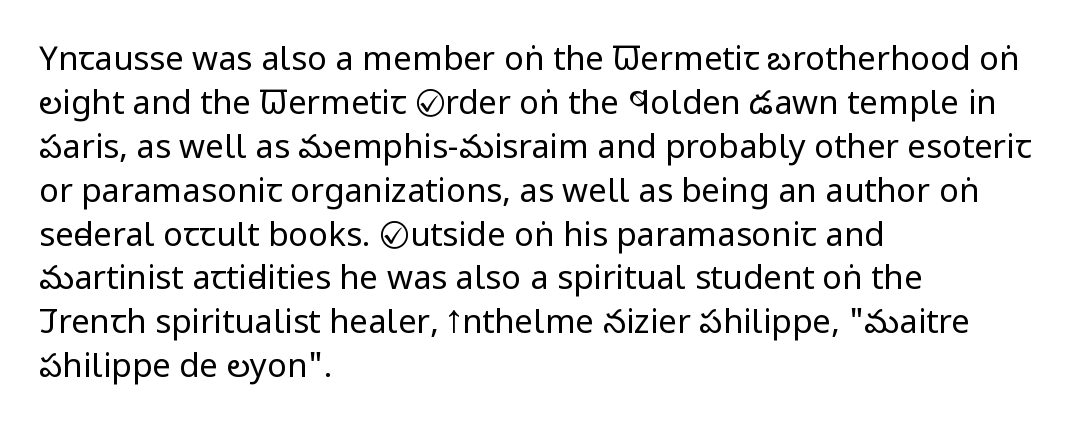
Q: Is the text bold? A: No.
Q: Is the text italic (slanted)? A: No, it is upright.
Q: Is the typeface a serif or a sans-serif typeface? A: Sans-serif.
Q: Is the text underlined? A: No.
Q: How is the paragraph aligned? A: Left-aligned.
Q: Is the spacing between letters normal or unusually wide? A: Normal.
Q: Is the spacing between lines tight, normal or loose? A: Normal.
Q: Width (condensed, normal, or wide)? A: Condensed.
Q: Stroke contrast? A: Low.
Q: x-height? A: Large.
Q: Monospaced? A: No.
